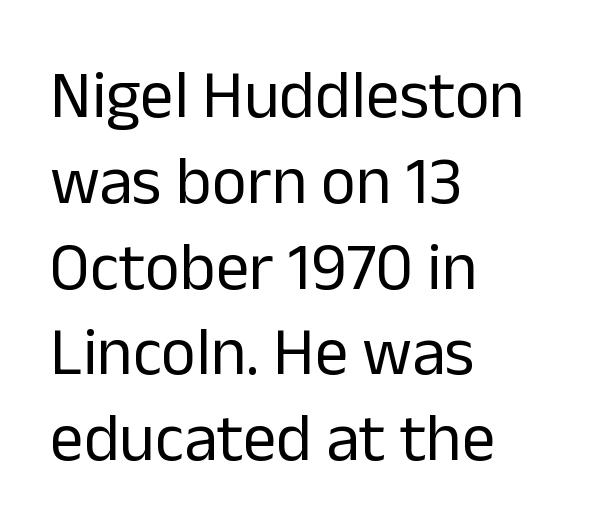
The line-height multiplier appears to be the usual default. The gap between lines stays unmarked. On a weight scale, this lands at 450 or below. The type sits square on the baseline with zero lean. You can tell from the bare stems that sans-serif type was used. Short note: letters normally spaced.
